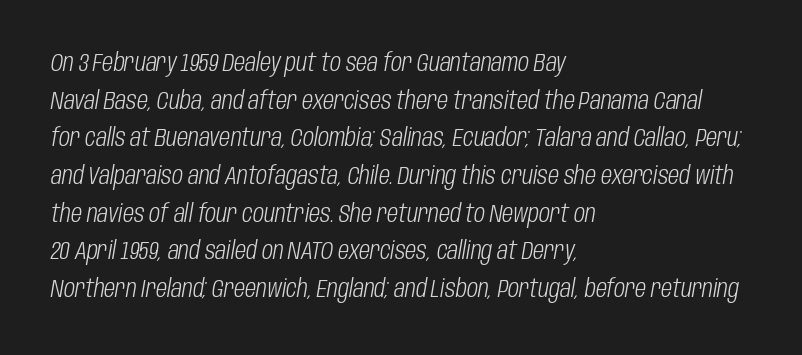
The image shows 24 px text type, italic (leaning right); set left-aligned, normal line spacing (1.57x), normal letter spacing, not underlined.
